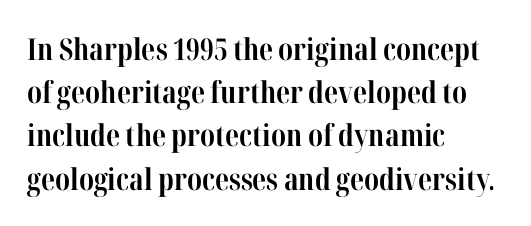
{"serif": "yes", "italic": "no", "bold": "yes", "weight": "bold", "width": "condensed", "stroke_contrast": "high", "x_height": "medium", "monospaced": "no", "underline": "no", "align": "left", "line_spacing": "normal", "line_spacing_ratio": 1.44, "letter_spacing": "normal", "letter_spacing_em": 0.0, "glyph_px": 30}
